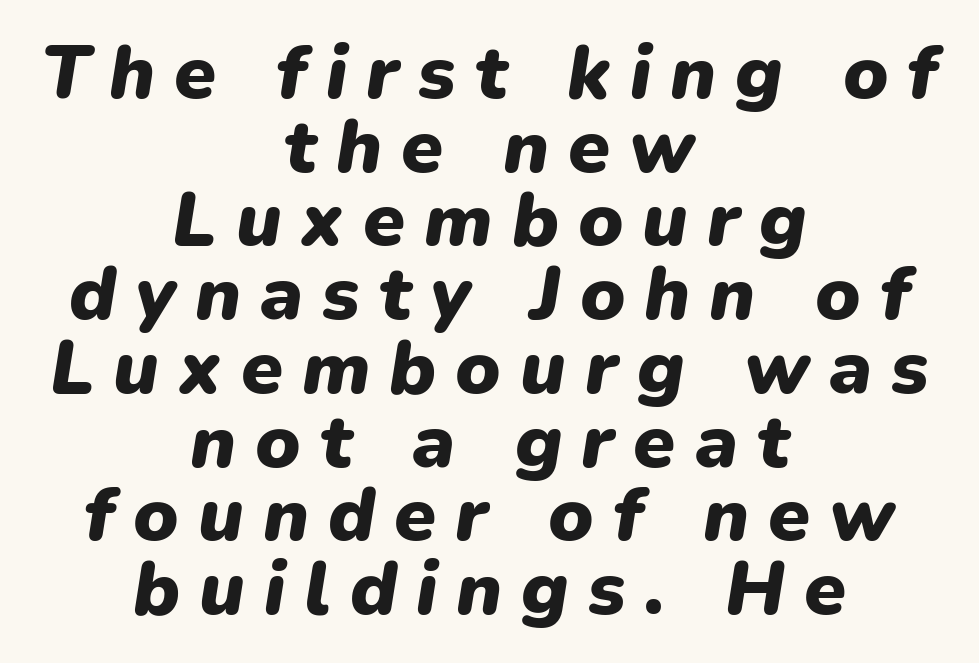
The whitespace from short lines is split evenly between both sides. What weight is shown? A full bold with thick strokes. Quick note: underline off. You could barely slide anything between these rows.
